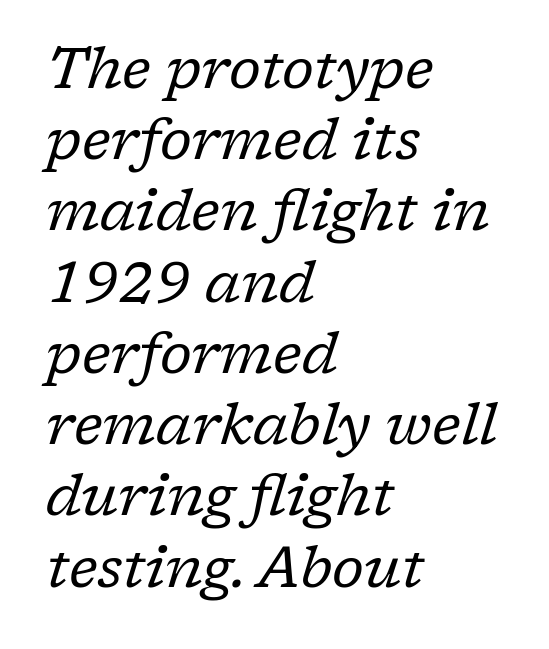
The rendering keeps characters at their native spacing. Lines of text with bare space underneath. Does the copy run flush right? No — it runs flush left. In terms of letterform style, serifs are clearly present.
